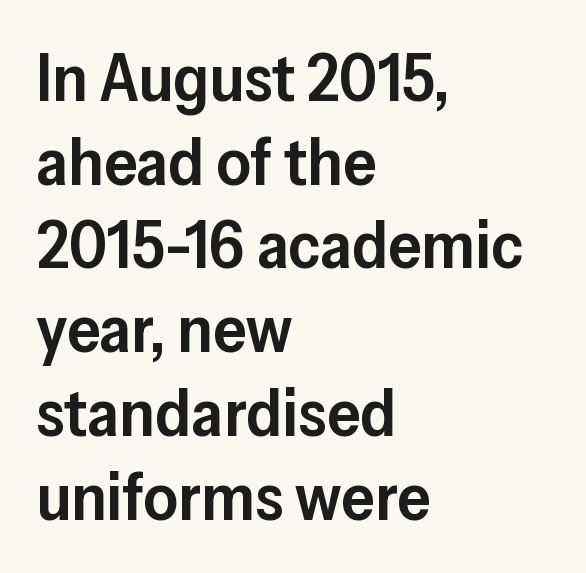
{"serif": "no", "italic": "no", "bold": "semi", "weight": "semibold", "width": "normal", "stroke_contrast": "low", "x_height": "medium", "monospaced": "no", "underline": "no", "align": "left", "line_spacing": "normal", "line_spacing_ratio": 1.25, "letter_spacing": "normal", "letter_spacing_em": 0.0, "glyph_px": 67}
